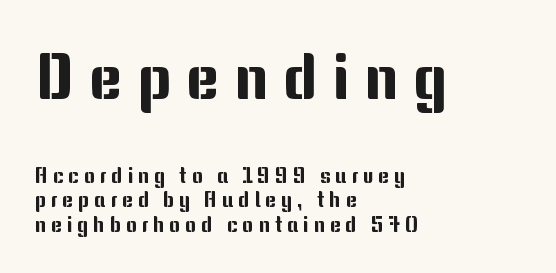
The image shows 64 px sans-serif type, upright; set left-aligned, line spacing 1.18x, unusually wide letter spacing (+0.23 em), not underlined; the first (top) block is 3.05x larger; medium stroke contrast and a medium x-height.
